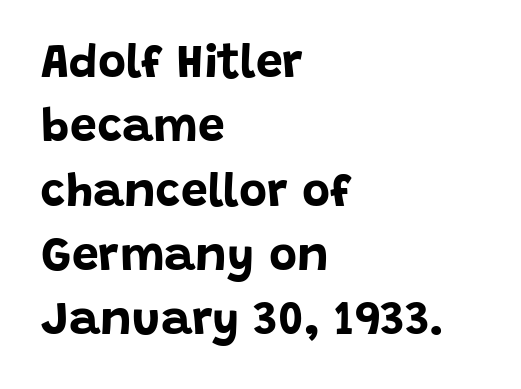
The image shows 48 px bold sans-serif type, upright; set left-aligned, normal line spacing (1.34x), normal letter spacing, not underlined; low stroke contrast and a large x-height.
